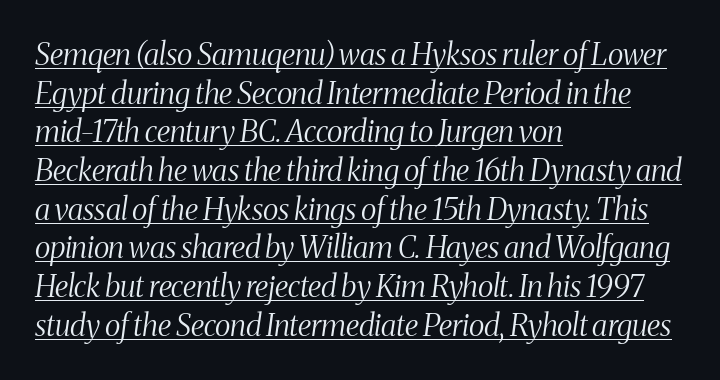
{"serif": "yes", "italic": "yes", "lean": "right", "slant_degrees": 8, "bold": "no", "weight": "light", "width": "condensed", "stroke_contrast": "medium", "x_height": "medium", "monospaced": "no", "underline": "yes", "align": "left", "line_spacing": "normal", "line_spacing_ratio": 1.29, "letter_spacing": "normal", "letter_spacing_em": 0.0, "glyph_px": 30}
